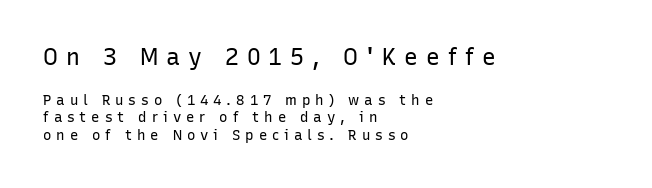
The image shows 23 px text type, upright; set left-aligned, normal line spacing (1.27x), unusually wide letter spacing (+0.35 em), not underlined; the first (top) block is 1.64x larger.
